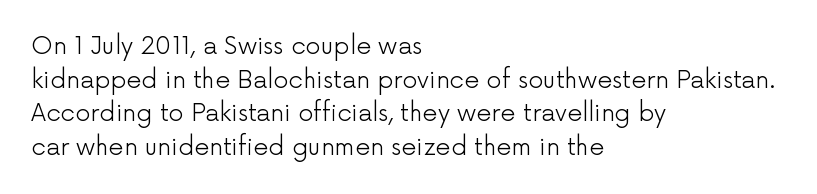
{"italic": "no", "bold": "no", "underline": "no", "align": "left", "line_spacing": "normal", "line_spacing_ratio": 1.4, "letter_spacing": "normal", "letter_spacing_em": 0.0, "glyph_px": 24}
